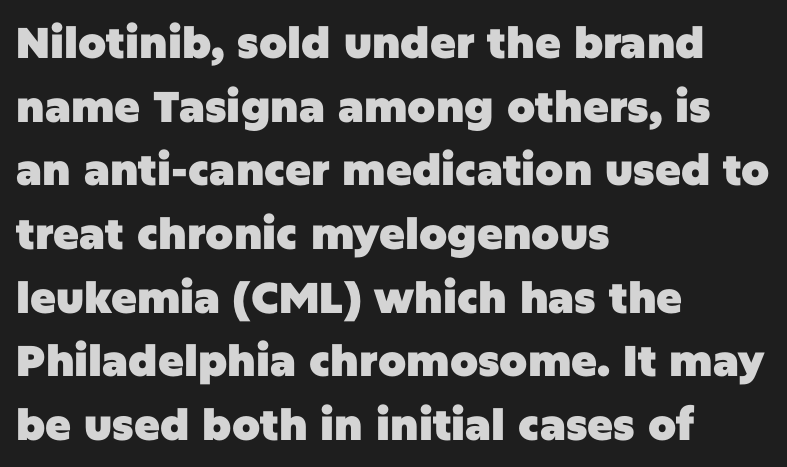
{"serif": "no", "italic": "no", "bold": "yes", "weight": "heavy", "width": "normal", "stroke_contrast": "low", "x_height": "large", "monospaced": "no", "underline": "no", "align": "left", "line_spacing": "normal", "line_spacing_ratio": 1.48, "letter_spacing": "normal", "letter_spacing_em": 0.0, "glyph_px": 43}
